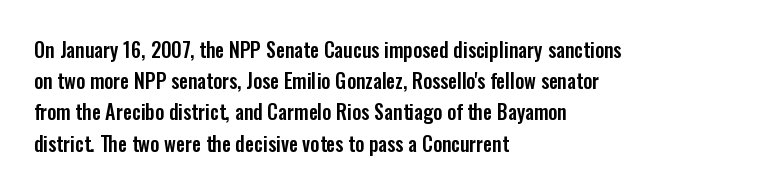
Q: Is the text italic (slanted)? A: No, it is upright.
Q: Is the text underlined? A: No.
Q: How is the paragraph aligned? A: Left-aligned.
Q: Is the spacing between letters normal or unusually wide? A: Normal.
Q: Is the spacing between lines tight, normal or loose? A: Normal.
